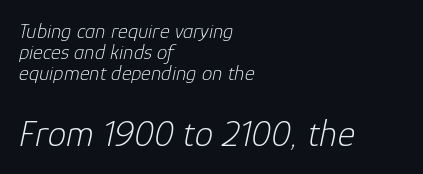
The image shows 37 px light type, italic (leaning right); set left-aligned, tight line spacing (1.0x), normal letter spacing, not underlined; the second (bottom) block is 1.76x larger; low stroke contrast and a medium x-height.
